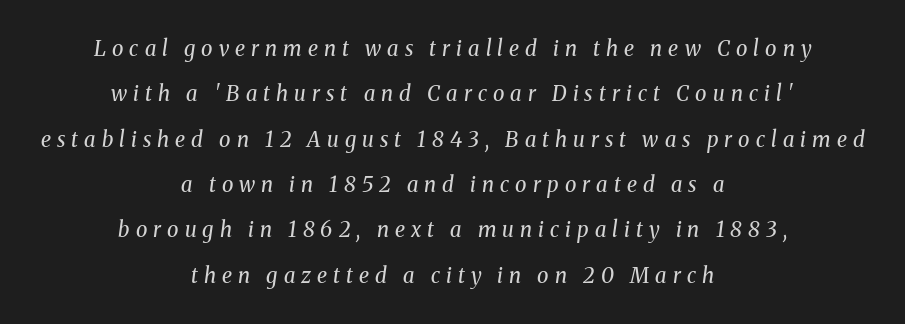
Q: Is the text bold? A: No.
Q: Is the text italic (slanted)? A: Yes, it leans right by about 8 degrees.
Q: Is the text underlined? A: No.
Q: How is the paragraph aligned? A: Centered.
Q: Is the spacing between letters normal or unusually wide? A: Unusually wide.
Q: Is the spacing between lines tight, normal or loose? A: Loose.
